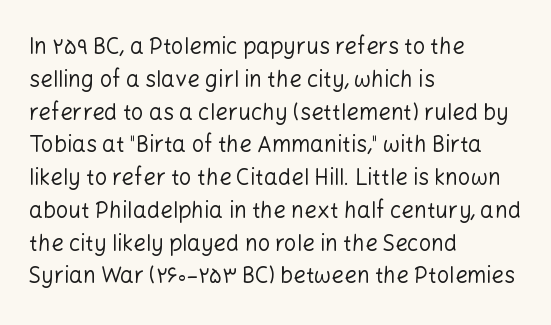
Q: Is the text bold? A: No.
Q: Is the text italic (slanted)? A: No, it is upright.
Q: Is the text underlined? A: No.
Q: How is the paragraph aligned? A: Left-aligned.
Q: Is the spacing between letters normal or unusually wide? A: Normal.
Q: Is the spacing between lines tight, normal or loose? A: Normal.
